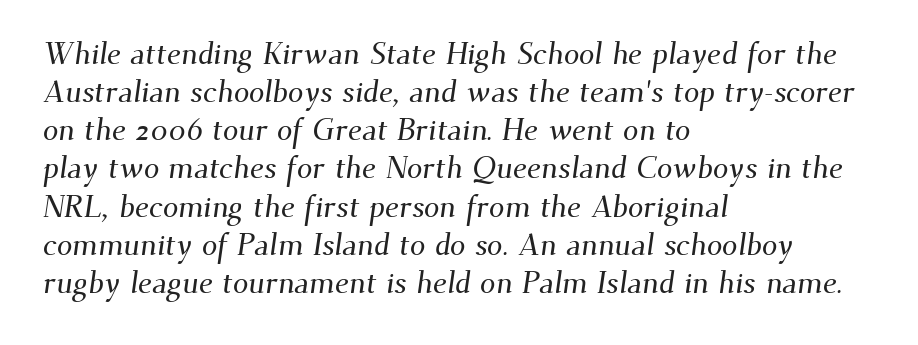
{"serif": "yes", "width": "normal", "stroke_contrast": "medium", "x_height": "small", "monospaced": "no", "underline": "no", "align": "left", "line_spacing_ratio": 1.23, "letter_spacing": "normal", "letter_spacing_em": 0.0, "glyph_px": 31}
